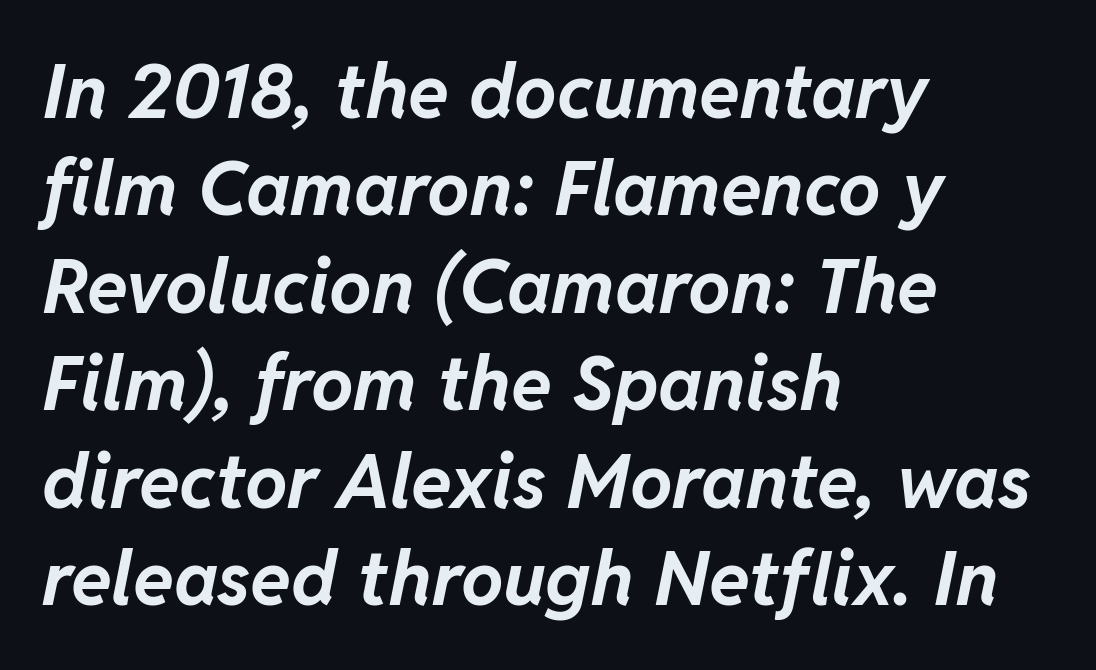
The image shows 75 px bold type, italic (leaning right); set left-aligned, normal line spacing (1.3x), normal letter spacing, not underlined; low stroke contrast and a medium x-height.
